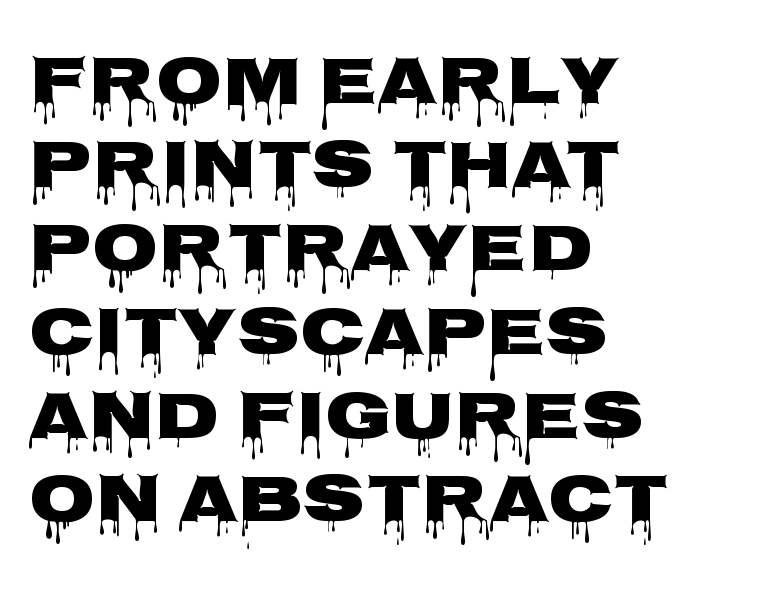
This sample has the flowing, uneven cadence of proportional lettering. Heft: maximum for text — a bold. In terms of letterspacing, this is plain default setting. If you drew a ruler down the left edge, every line would touch it.
